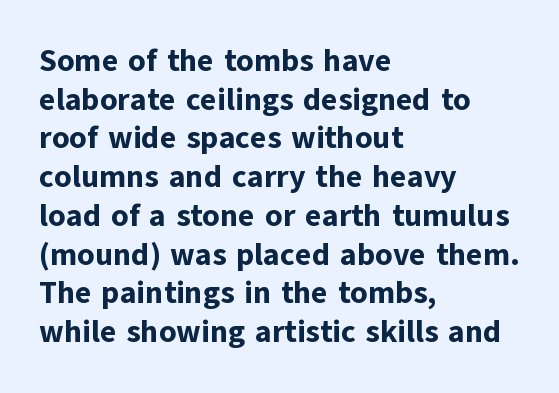
In CSS terms this would be text-align: left. A full-strength bold gives these letters their thick strokes. The rendering keeps characters at their native spacing. Stroke terminals: plain, sans-serif. Posture: straight, roman, zero tilt. Decoration check: the copy has no underline.
